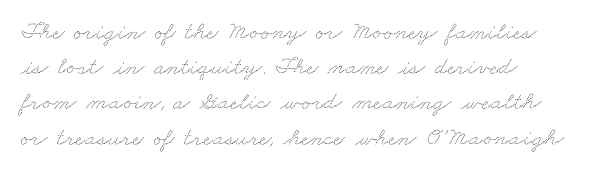
Q: Is the text underlined? A: No.
Q: Is the spacing between letters normal or unusually wide? A: Normal.
Q: Is the spacing between lines tight, normal or loose? A: Normal.
